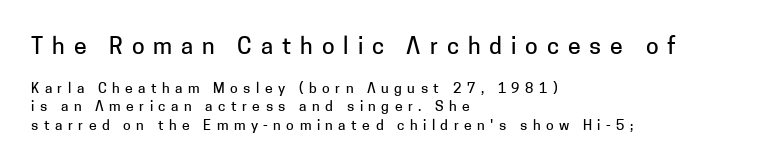
The paragraph has a hard left edge and a soft right edge. Tracking value appears strongly positive — letters spread wide. Ordinary non-slanted type is in use. What's the leading like? Ordinary, nothing unusual.
